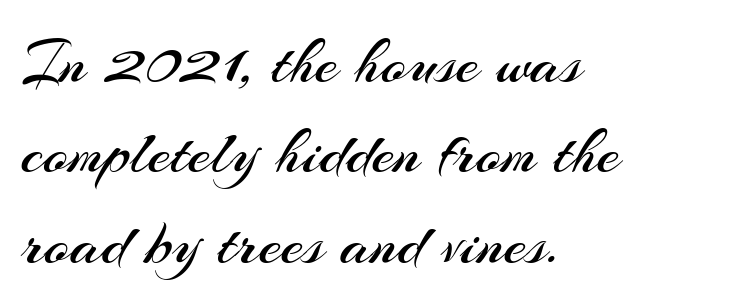
The image shows 65 px regular-weight sans-serif type; set left-aligned, normal line spacing (1.39x), normal letter spacing, not underlined; medium stroke contrast and a small x-height.
